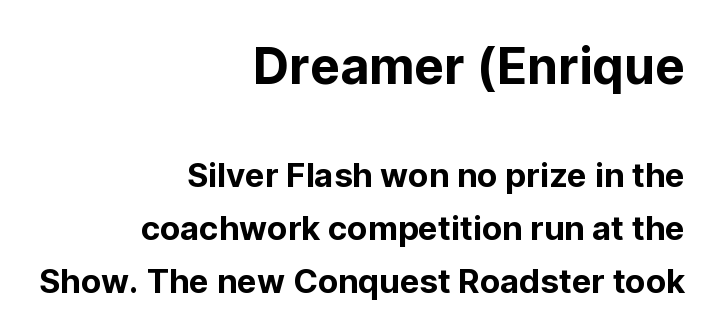
You get the large type first, then a drop to smaller type. You could not count columns in this text — the font is proportionally spaced. Italic: no, the glyphs are upright roman. The letters sit at their default tracking, neither squeezed nor spread. The typeface chosen for these lines omits serifs. The passage shown stacks its lines at a standard gap.
